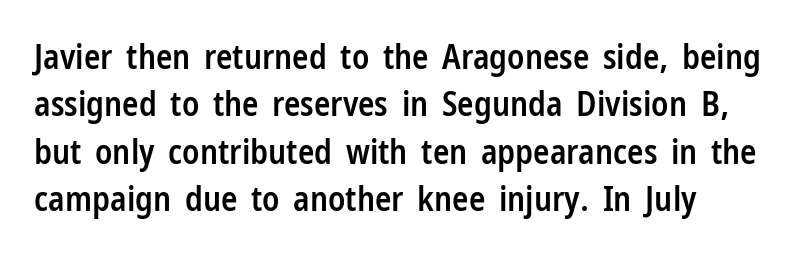
Character widths vary here, with narrow letters taking less room than wide ones. The axis of the letterforms is exactly vertical. Descenders are the only things crossing below the line. Font category for this specimen: sans-serif. These lines carry some extra weight — a demibold, not a full bold. The gaps between neighbouring characters are ordinary and unremarkable.
